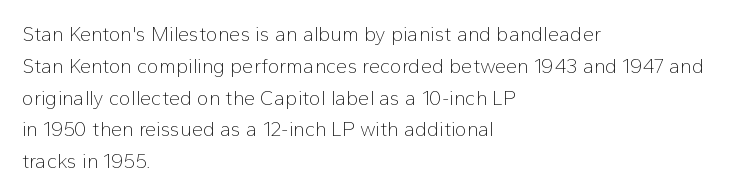
This is not heavy type; no bold has been used. Tracking here is standard; glyphs follow each other at the usual distance. Horizontal bands of white between lines are of average thickness. Underlining? Definitely not there. A student would call this left alignment; a typographer would say flush left, rag right.
